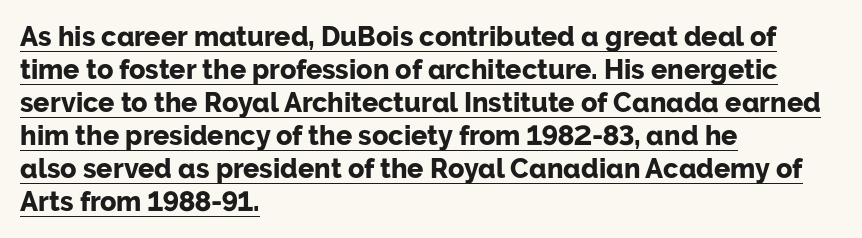
{"italic": "no", "bold": "yes", "underline": "yes", "align": "left", "line_spacing_ratio": 1.22, "letter_spacing": "normal", "letter_spacing_em": 0.0, "glyph_px": 27}
